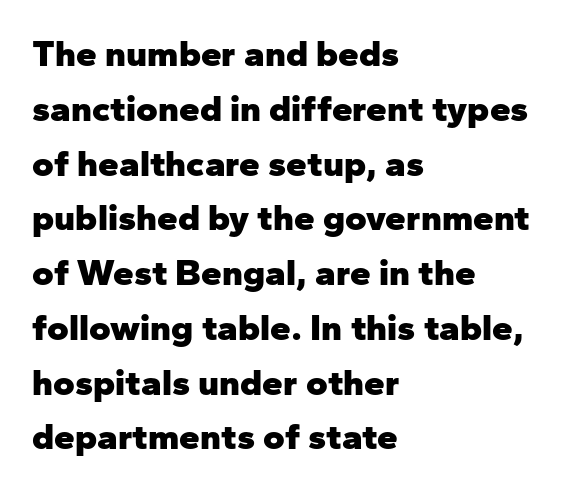
Each word holds together tightly as a unit, with standard inter-letter gaps. Is there any slant? The stems are plumb. Notice how thick the strokes are: this is what a full bold looks like. Typeset ragged right — the left edge is the straight one.
